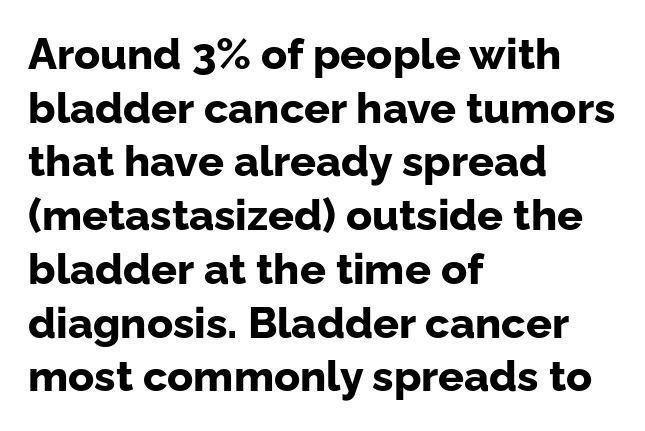
{"serif": "no", "italic": "no", "bold": "yes", "weight": "bold", "width": "normal", "stroke_contrast": "low", "x_height": "medium", "monospaced": "no", "underline": "no", "align": "left", "line_spacing": "normal", "line_spacing_ratio": 1.25, "letter_spacing": "normal", "letter_spacing_em": 0.0, "glyph_px": 43}
